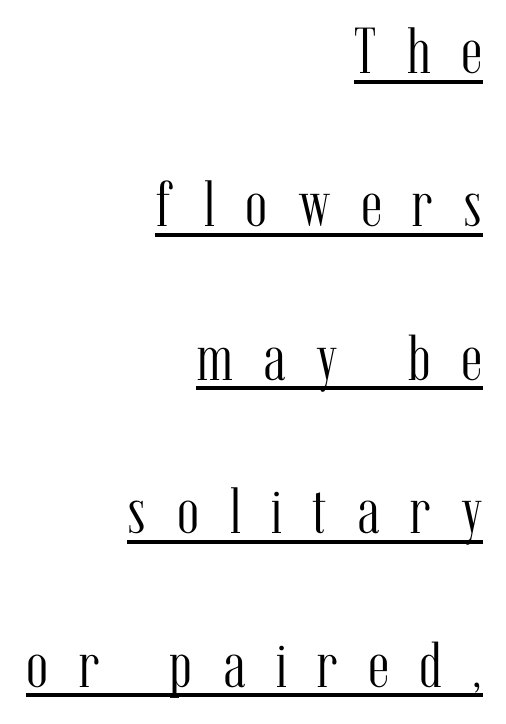
Inter-character spacing is expanded well beyond the font's built-in metrics. Honestly, the rows look like they've been pulled way apart. Spacing verdict: proportional, widths tailored to each character. Stems and bowls with no extra thickness — not bold. Is the block centered? No — it sits flush against the right margin.
